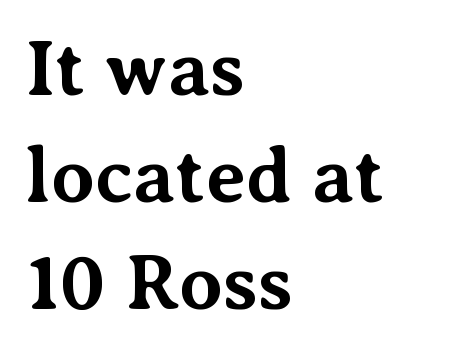
If you drew a line through each stem, it would be perfectly vertical. Typesetter's note: full bold, strokes at maximum text heaviness. Letter spacing: default. You can tell from the footed stems that serif type was used. Whoever set this chose a conventional vertical rhythm. The rendering uses natural spacing where letterforms have individual widths.
